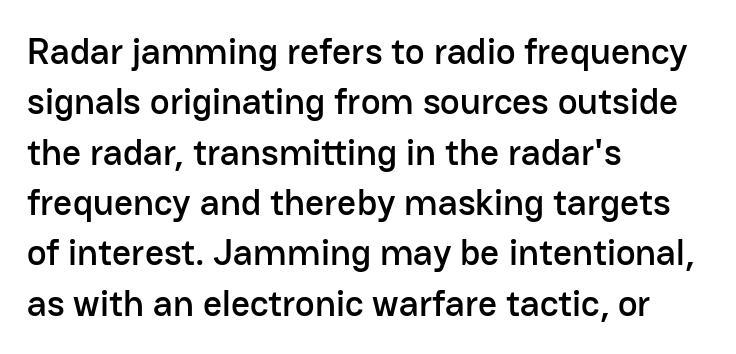
{"serif": "no", "italic": "no", "width": "normal", "stroke_contrast": "low", "x_height": "medium", "monospaced": "no", "underline": "no", "align": "left", "line_spacing": "normal", "line_spacing_ratio": 1.36, "letter_spacing": "normal", "letter_spacing_em": 0.0, "glyph_px": 37}
